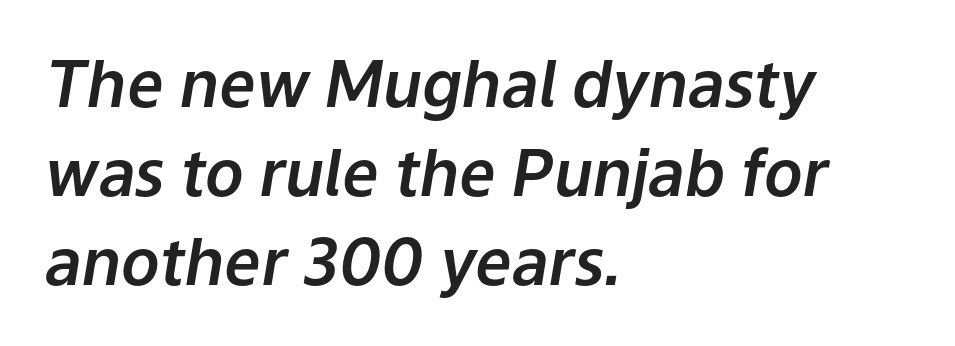
Q: Is the text italic (slanted)? A: Yes, it leans right by about 9 degrees.
Q: Is the text underlined? A: No.
Q: How is the paragraph aligned? A: Left-aligned.
Q: Is the spacing between letters normal or unusually wide? A: Normal.
Q: Is the spacing between lines tight, normal or loose? A: Normal.
Q: Width (condensed, normal, or wide)? A: Normal.
Q: Stroke contrast? A: Low.
Q: x-height? A: Medium.
Q: Monospaced? A: No.
